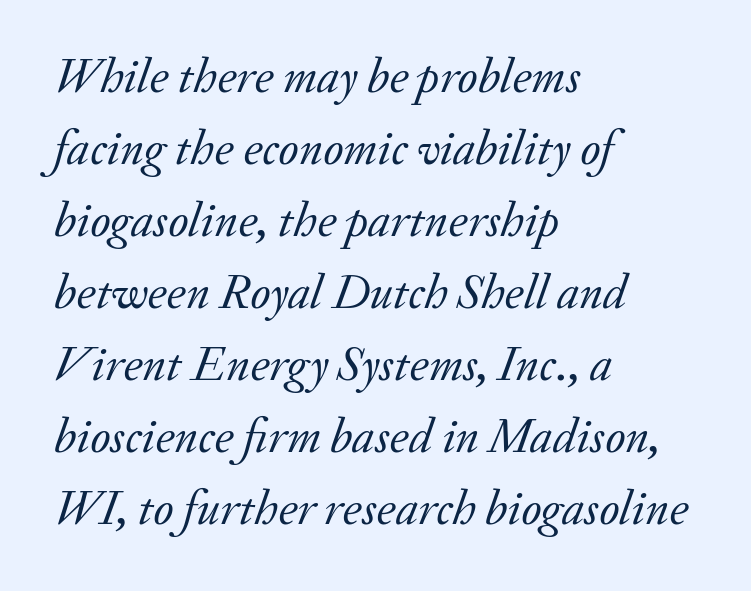
The image shows 49 px regular-weight serif type, italic (leaning right); set left-aligned, normal line spacing (1.47x), normal letter spacing, not underlined; low stroke contrast and a small x-height.
